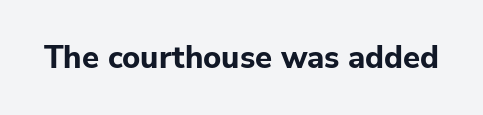
You could call the tracking neutral — neither tight nor loose. Stroke terminals: plain, sans-serif. The passage shown is typed in a proportional face where columns would drift. Italic: no, the glyphs are upright roman. Heft: maximum for text — a bold.
